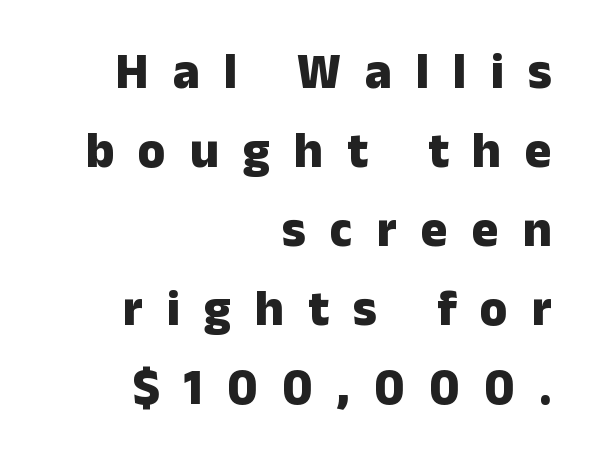
Think of a printed novel: that variable character pitch is what you see here. The passage shown has open, widely tracked lettering throughout. Italic? Not at all — the glyphs are vertical. Any mark beneath the type? The region is blank. The passage shown stacks its lines at a standard gap. Does the copy run flush right? Yes — the right margin is perfectly even.
